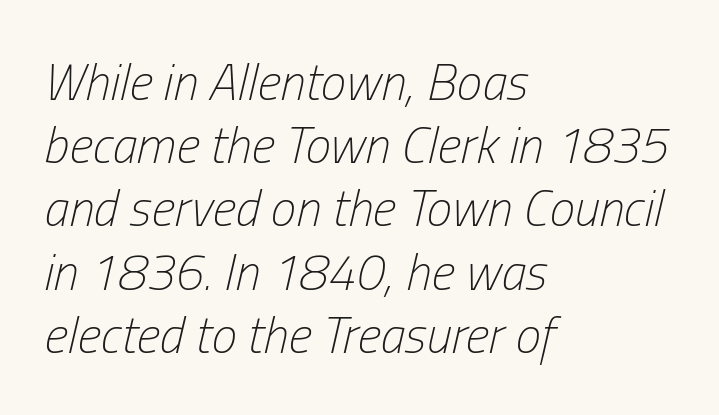
Q: Is the text bold? A: No.
Q: Is the text italic (slanted)? A: Yes, it leans right by about 13 degrees.
Q: Is the text underlined? A: No.
Q: How is the paragraph aligned? A: Left-aligned.
Q: Is the spacing between letters normal or unusually wide? A: Normal.
Q: Width (condensed, normal, or wide)? A: Condensed.
Q: Stroke contrast? A: Low.
Q: x-height? A: Medium.
Q: Monospaced? A: No.
